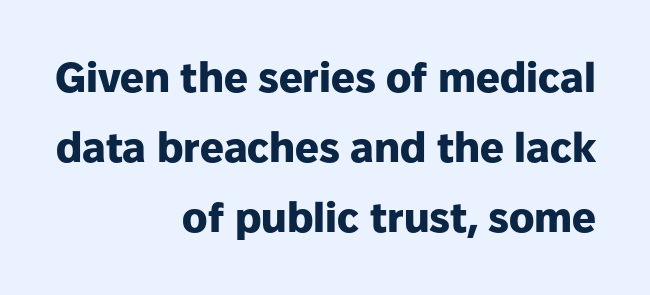
The space between consecutive lines is moderate. These words are printed bold, with thick strokes throughout. Descenders are the only things crossing below the line. The letters stand upright; this is a roman face. Here the designer chose a conventional face with non-uniform glyph widths. Nothing sits at the stroke ends, so this counts as sans-serif.
